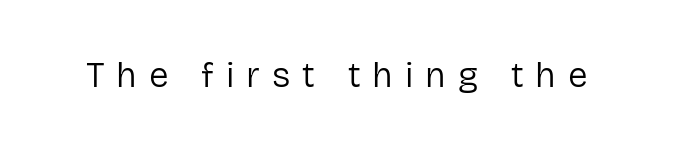
{"serif": "no", "italic": "no", "bold": "no", "weight": "regular", "width": "normal", "stroke_contrast": "low", "x_height": "medium", "monospaced": "no", "underline": "no", "letter_spacing": "wide", "letter_spacing_em": 0.34, "glyph_px": 35}
